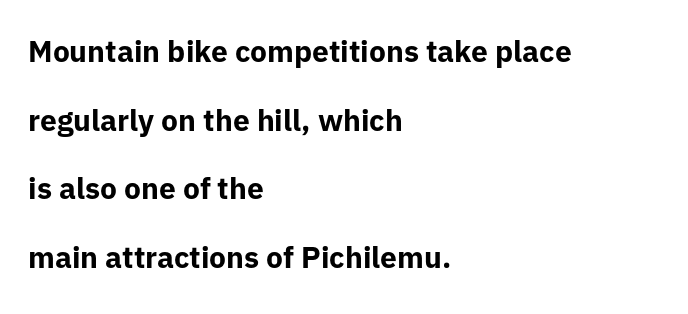
{"serif": "no", "italic": "no", "bold": "yes", "weight": "bold", "width": "normal", "stroke_contrast": "low", "x_height": "medium", "monospaced": "no", "underline": "no", "align": "left", "line_spacing": "loose", "line_spacing_ratio": 2.29, "letter_spacing": "normal", "letter_spacing_em": 0.0, "glyph_px": 30}
